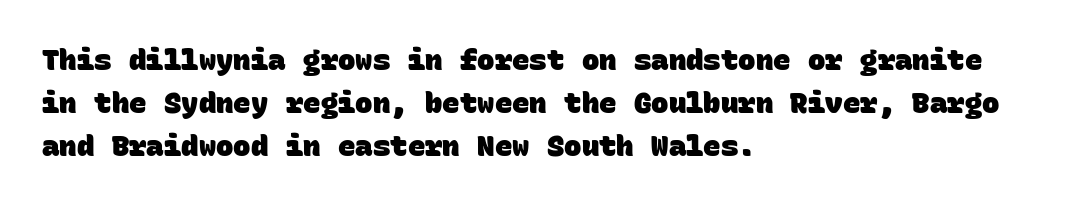
{"serif": "no", "bold": "yes", "weight": "heavy", "width": "normal", "stroke_contrast": "low", "x_height": "large", "monospaced": "yes", "underline": "no", "align": "left", "line_spacing": "normal", "line_spacing_ratio": 1.49, "letter_spacing": "normal", "letter_spacing_em": 0.0, "glyph_px": 29}
